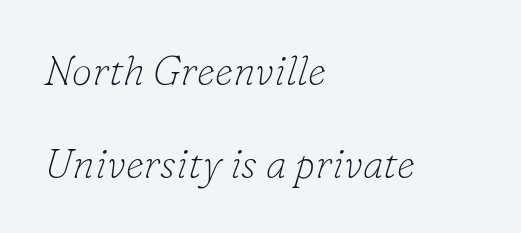
Spacing verdict: proportional, widths tailored to each character. The ragged edge is on the right, which tells us the setting is flush left. Here the glyphs are tracked normally, forming tight word shapes. In terms of letterform style, serifs are clearly present. Underline: absent. Leading is clearly above the norm, producing a sparse column.
